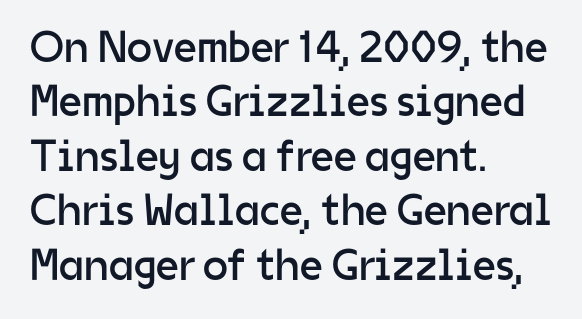
{"serif": "no", "italic": "no", "bold": "no", "weight": "regular", "width": "normal", "stroke_contrast": "low", "x_height": "medium", "monospaced": "no", "underline": "no", "align": "left", "line_spacing_ratio": 1.21, "letter_spacing": "normal", "letter_spacing_em": 0.0, "glyph_px": 45}
